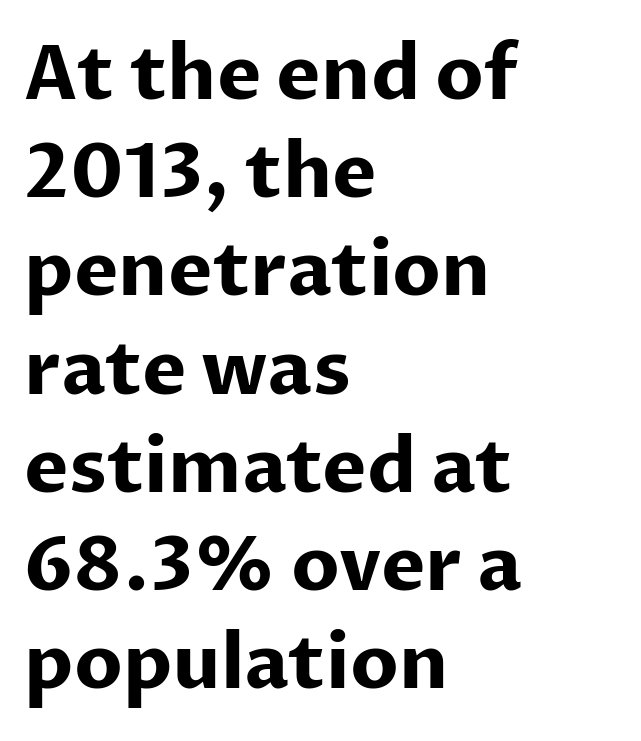
{"serif": "no", "italic": "no", "bold": "yes", "weight": "bold", "width": "normal", "stroke_contrast": "low", "x_height": "medium", "monospaced": "no", "underline": "no", "align": "left", "line_spacing": "normal", "line_spacing_ratio": 1.31, "letter_spacing": "normal", "letter_spacing_em": 0.0, "glyph_px": 75}
